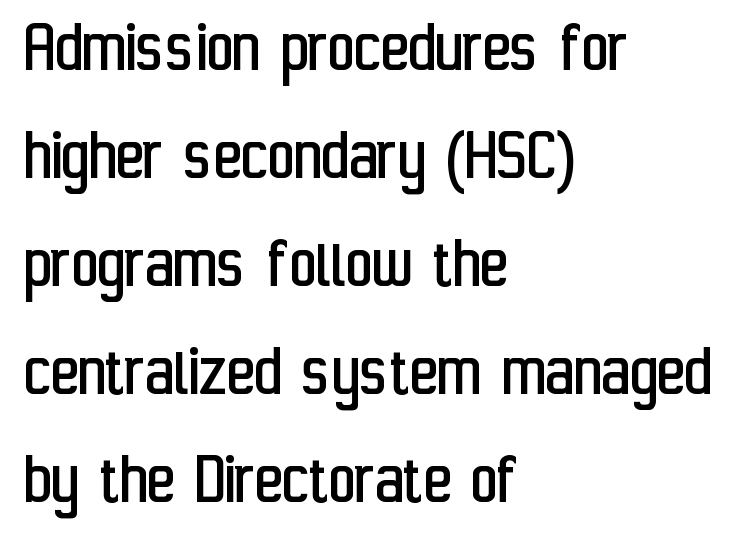
The letters advance in unequal steps, a hallmark of proportional type. If you measured baseline to baseline, you'd find a middling distance. A classic flush-left, rag-right setting is used for this passage. The passage shown is typeset with a sans-serif family.
